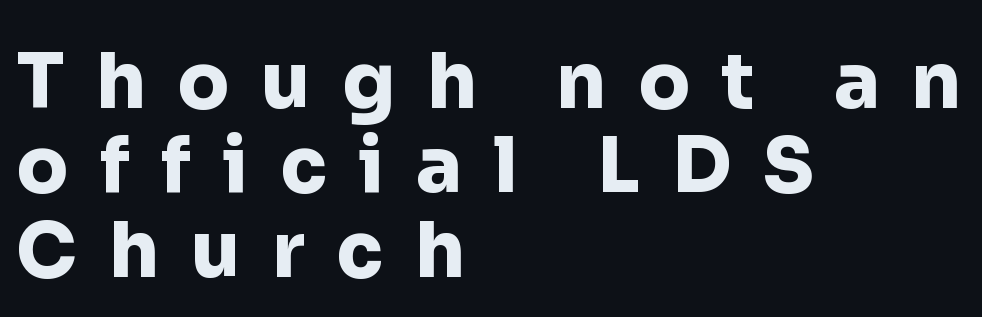
Q: Is the text bold? A: Yes.
Q: Is the text italic (slanted)? A: No, it is upright.
Q: Is the typeface a serif or a sans-serif typeface? A: Sans-serif.
Q: Is the text underlined? A: No.
Q: How is the paragraph aligned? A: Left-aligned.
Q: Is the spacing between letters normal or unusually wide? A: Unusually wide.
Q: Is the spacing between lines tight, normal or loose? A: Tight.
Q: Width (condensed, normal, or wide)? A: Normal.
Q: Stroke contrast? A: Low.
Q: x-height? A: Medium.
Q: Monospaced? A: No.
